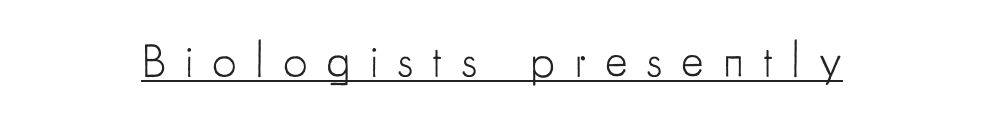
The image shows 48 px light, condensed sans-serif type, upright; set unusually wide letter spacing (+0.4 em), underlined; low stroke contrast and a small x-height.
